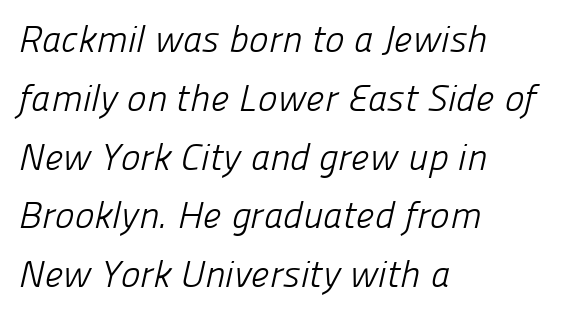
The image shows 37 px light sans-serif type; set left-aligned, normal line spacing (1.59x), normal letter spacing, not underlined; low stroke contrast and a medium x-height.
